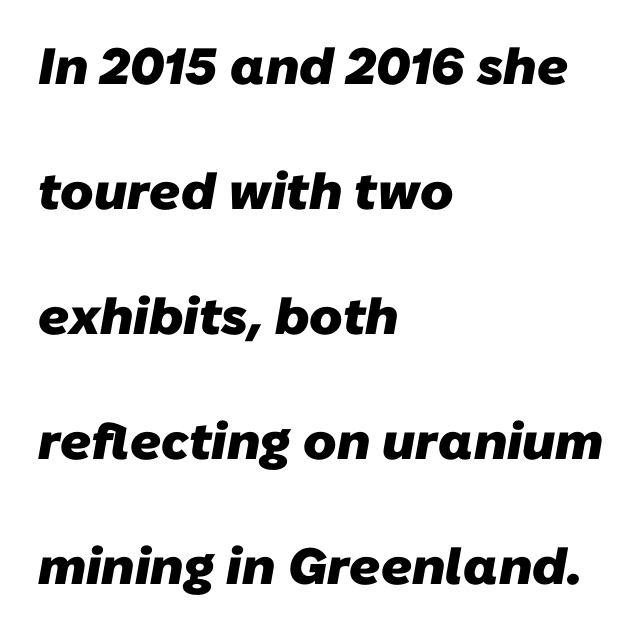
Regarding leading, the lines here are spaced well apart. This sample uses a sans-serif face. There is no visible air inserted between adjacent glyphs. The font is running at its bold setting. This sample is left-justified, so line endings fall wherever the words run out.
